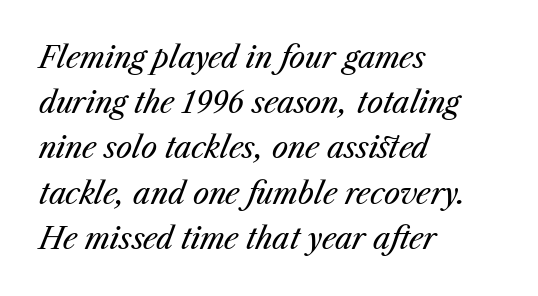
{"italic": "yes", "lean": "right", "slant_degrees": 23, "bold": "no", "weight": "regular", "width": "normal", "stroke_contrast": "medium", "x_height": "medium", "monospaced": "no", "underline": "no", "align": "left", "line_spacing": "normal", "line_spacing_ratio": 1.56, "letter_spacing": "normal", "letter_spacing_em": 0.0, "glyph_px": 29}
